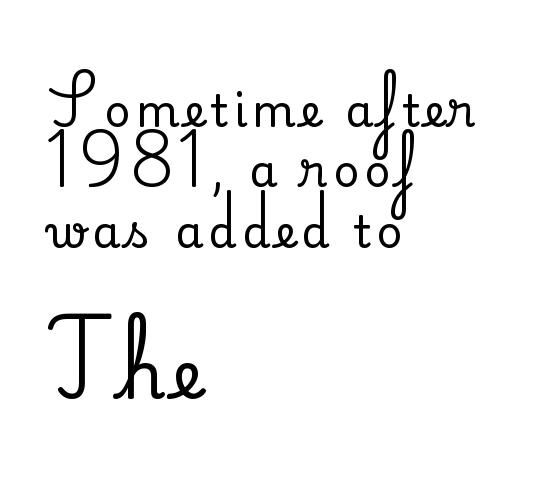
The image shows 67 px serif type, upright; set left-aligned, normal line spacing (1.34x), not underlined; the second (bottom) block is 1.49x larger; medium stroke contrast and a small x-height.
